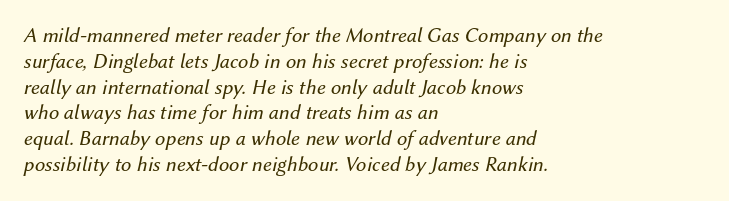
Q: Is the text bold? A: No.
Q: Is the text italic (slanted)? A: Yes, it leans right by about 12 degrees.
Q: Is the text underlined? A: No.
Q: How is the paragraph aligned? A: Left-aligned.
Q: Is the spacing between letters normal or unusually wide? A: Normal.
